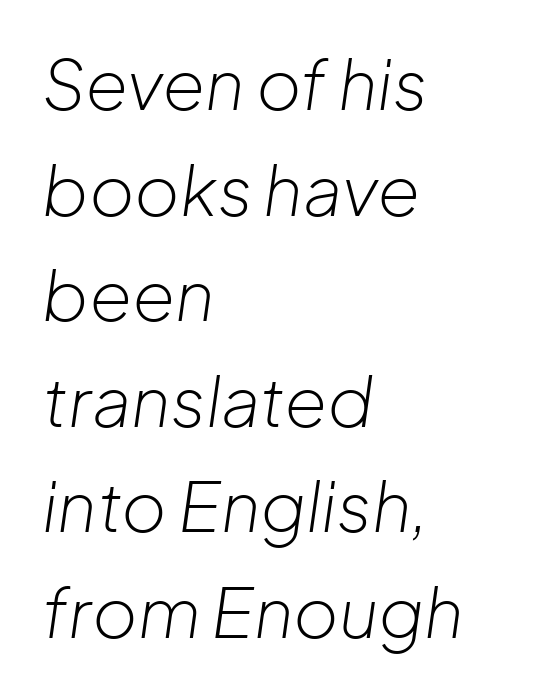
Q: Is the text bold? A: No.
Q: Is the text italic (slanted)? A: Yes, it leans right by about 8 degrees.
Q: Is the text underlined? A: No.
Q: How is the paragraph aligned? A: Left-aligned.
Q: Is the spacing between letters normal or unusually wide? A: Normal.
Q: Is the spacing between lines tight, normal or loose? A: Normal.
Q: Width (condensed, normal, or wide)? A: Normal.
Q: Stroke contrast? A: Low.
Q: x-height? A: Medium.
Q: Monospaced? A: No.
